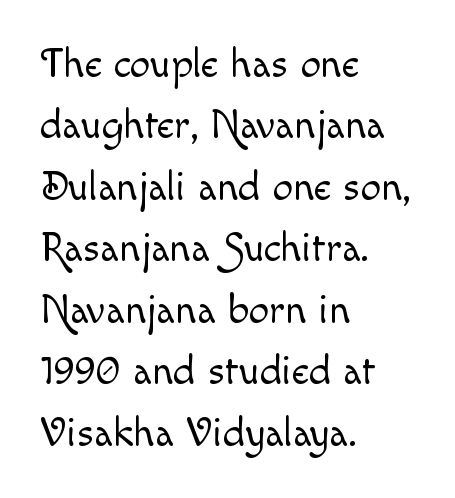
Q: Is the text bold? A: No.
Q: Is the text italic (slanted)? A: No, it is upright.
Q: Is the text underlined? A: No.
Q: How is the paragraph aligned? A: Left-aligned.
Q: Is the spacing between letters normal or unusually wide? A: Normal.
Q: Is the spacing between lines tight, normal or loose? A: Normal.
Q: Width (condensed, normal, or wide)? A: Normal.
Q: x-height? A: Small.
Q: Monospaced? A: No.
